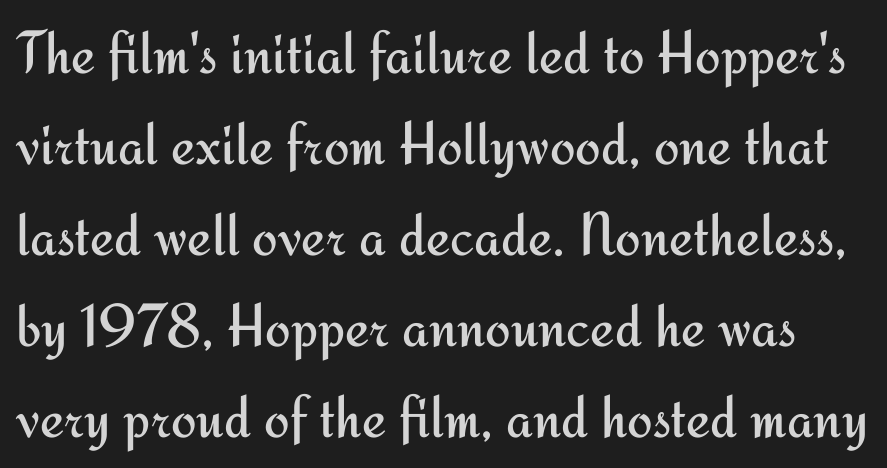
Unmarked baselines from the first word to the last. Here the designer chose a conventional face with non-uniform glyph widths. You can tell from the bare stems that sans-serif type was used. Baseline-to-baseline distance is the conventional proportion of letter height.
